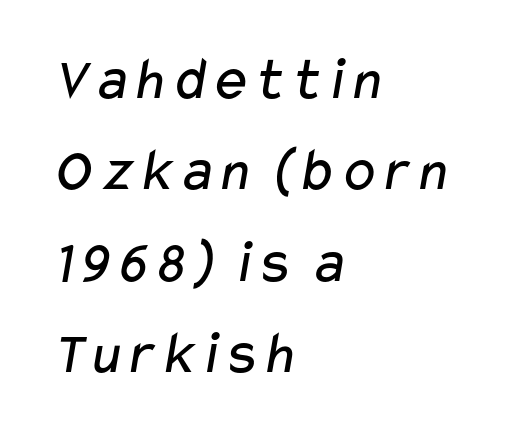
{"serif": "no", "bold": "no", "weight": "regular", "width": "wide", "stroke_contrast": "low", "x_height": "medium", "monospaced": "no", "underline": "no", "align": "left", "line_spacing": "normal", "line_spacing_ratio": 1.5, "letter_spacing": "normal", "letter_spacing_em": 0.0, "glyph_px": 61}
